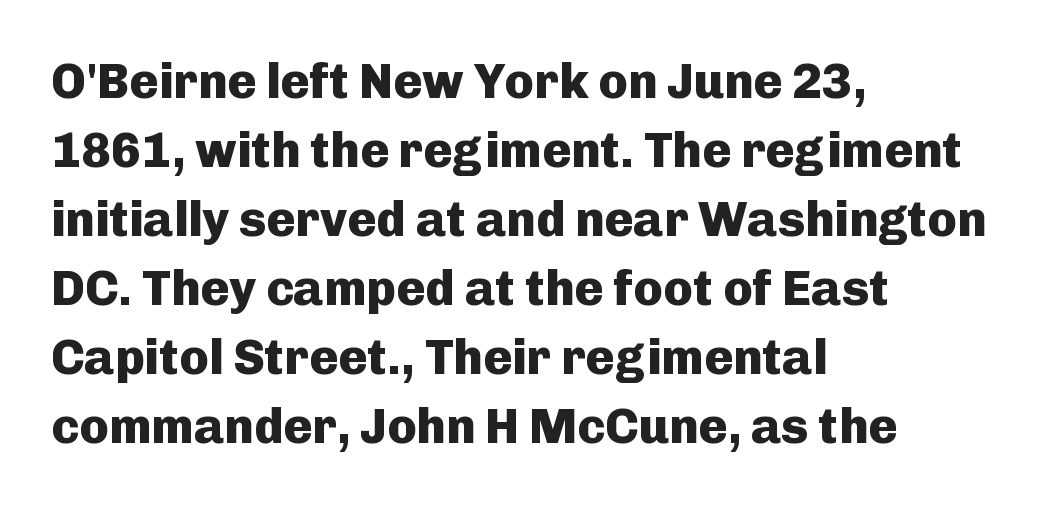
{"serif": "no", "italic": "no", "bold": "yes", "weight": "heavy", "width": "normal", "stroke_contrast": "low", "x_height": "medium", "monospaced": "no", "underline": "no", "align": "left", "line_spacing": "normal", "line_spacing_ratio": 1.41, "letter_spacing": "normal", "letter_spacing_em": 0.0, "glyph_px": 49}
